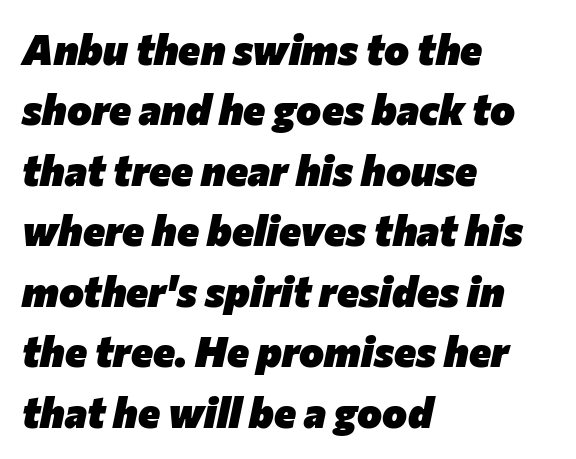
{"italic": "yes", "lean": "right", "slant_degrees": 12, "bold": "yes", "weight": "heavy", "width": "normal", "stroke_contrast": "low", "x_height": "medium", "monospaced": "no", "underline": "no", "align": "left", "line_spacing": "normal", "line_spacing_ratio": 1.44, "letter_spacing": "normal", "letter_spacing_em": 0.0, "glyph_px": 42}
